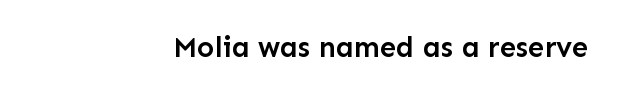
The image shows 29 px semibold sans-serif type, upright; set right-aligned, normal letter spacing, not underlined; low stroke contrast and a medium x-height.
